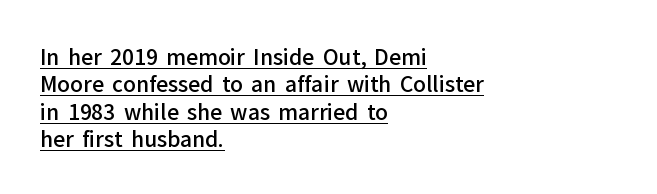
What weight is shown? A semibold, between regular and bold. Summary of vertical rhythm: regular, with standard interline spacing. Horizontal alignment here is leftward, the default for most running prose. Caption: lettering with a line underneath. Ascenders rise straight up at ninety degrees. Look at the tracking — it's just the regular setting, nothing added.
